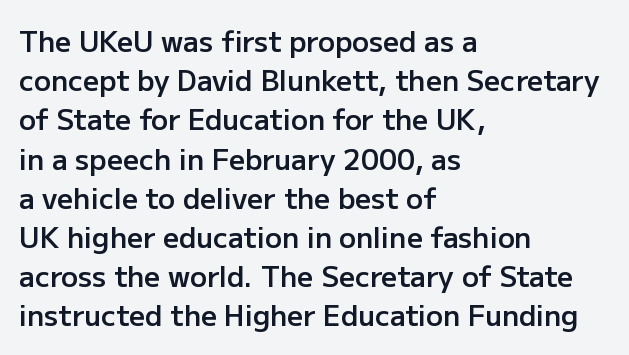
Standard letterfit; no display-style spreading of the glyphs. You could not count columns in this text — the font is proportionally spaced. These lines stack with their left ends in a neat column. Look at the bottom of the vertical strokes: they stop flat, with no serifs. This block has exactly the height ordinary leading produces. The letters stand straight up with perfectly vertical stems.
